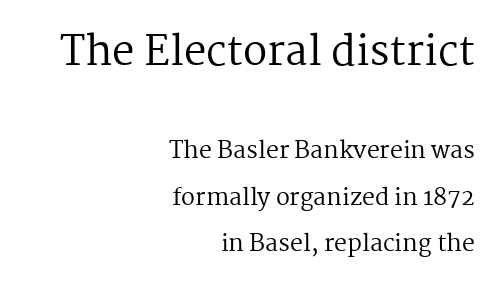
The image shows 40 px regular-weight serif type, upright; set right-aligned, loose line spacing (2.01x), normal letter spacing, not underlined; the first (top) block is 1.74x larger; medium stroke contrast and a medium x-height.
